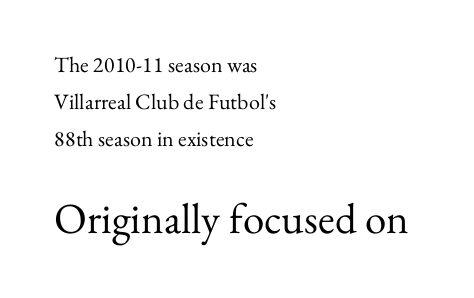
Regarding leading, the lines here are spaced in the standard way. Vertical strokes here are truly vertical. Each word holds together tightly as a unit, with standard inter-letter gaps. Varying glyph widths throughout — classic text-font behaviour. Weight: regular or lighter. Are there feet on the stems? There are — it's a serif.
